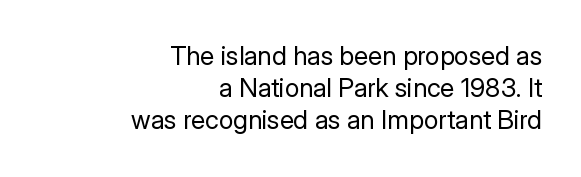
The image shows 26 px text type, upright; set right-aligned, line spacing 1.24x, normal letter spacing, not underlined.
